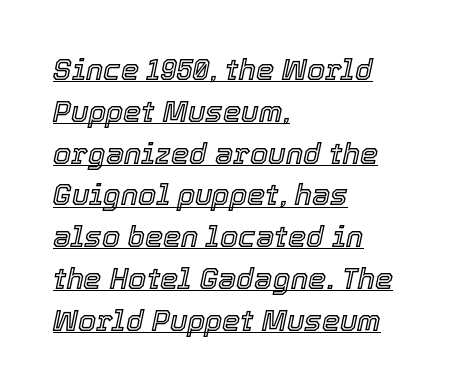
{"italic": "yes", "lean": "right", "slant_degrees": 12, "width": "normal", "x_height": "medium", "monospaced": "no", "underline": "yes", "align": "left", "line_spacing": "normal", "line_spacing_ratio": 1.44, "letter_spacing": "normal", "letter_spacing_em": 0.0, "glyph_px": 29}
